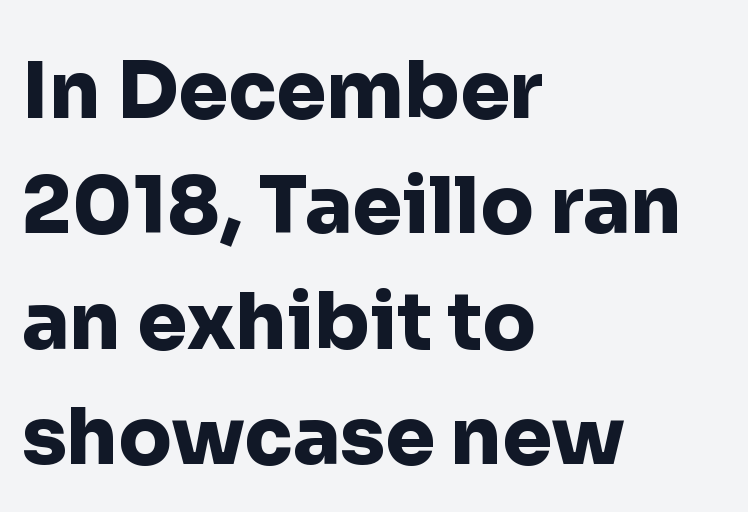
Q: Is the text bold? A: Yes.
Q: Is the text italic (slanted)? A: No, it is upright.
Q: Is the typeface a serif or a sans-serif typeface? A: Sans-serif.
Q: Is the text underlined? A: No.
Q: How is the paragraph aligned? A: Left-aligned.
Q: Is the spacing between letters normal or unusually wide? A: Normal.
Q: Is the spacing between lines tight, normal or loose? A: Normal.
Q: Width (condensed, normal, or wide)? A: Normal.
Q: Stroke contrast? A: Low.
Q: x-height? A: Medium.
Q: Monospaced? A: No.
